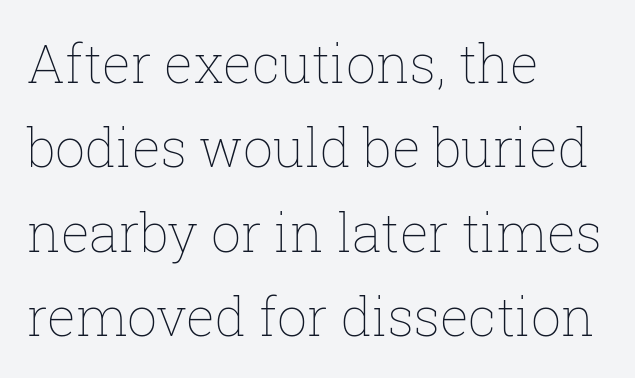
The image shows 53 px thin type, upright; set left-aligned, normal line spacing (1.59x), normal letter spacing, not underlined; low stroke contrast and a medium x-height.
